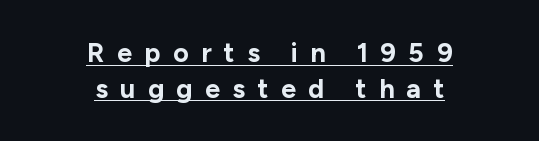
Summary of vertical rhythm: regular, with standard interline spacing. Glyph-to-glyph distance is far greater than everyday printed text. Caption: lettering with a line underneath. The lettering stays uniformly vertical, giving the passage a roman look. Which margin do the lines hug? Neither — every line sits in the middle. How heavy is the stroke? Heavy — this is a bold.
